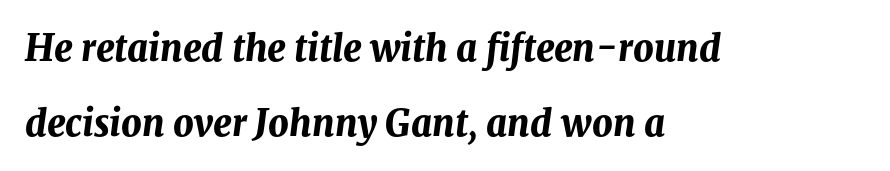
Q: Is the text bold? A: Yes.
Q: Is the text italic (slanted)? A: Yes, it leans right by about 8 degrees.
Q: Is the text underlined? A: No.
Q: How is the paragraph aligned? A: Left-aligned.
Q: Is the spacing between letters normal or unusually wide? A: Normal.
Q: Is the spacing between lines tight, normal or loose? A: Loose.
Q: Width (condensed, normal, or wide)? A: Normal.
Q: Stroke contrast? A: Medium.
Q: x-height? A: Medium.
Q: Monospaced? A: No.
